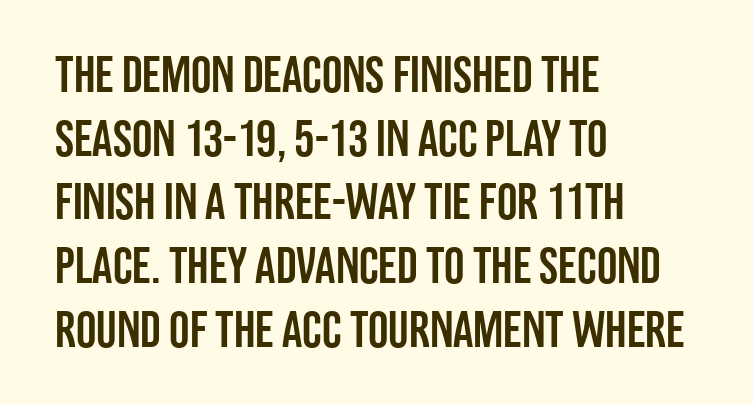
Q: Is the text italic (slanted)? A: No, it is upright.
Q: Is the typeface a serif or a sans-serif typeface? A: Sans-serif.
Q: Is the text underlined? A: No.
Q: How is the paragraph aligned? A: Left-aligned.
Q: Is the spacing between letters normal or unusually wide? A: Normal.
Q: Is the spacing between lines tight, normal or loose? A: Normal.
Q: Width (condensed, normal, or wide)? A: Condensed.
Q: Stroke contrast? A: Low.
Q: x-height? A: Large.
Q: Monospaced? A: No.
